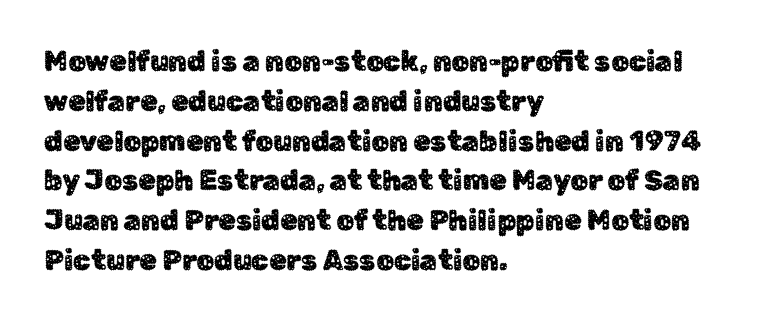
The image shows 28 px sans-serif type, upright; set left-aligned, normal line spacing (1.42x), normal letter spacing, not underlined; low stroke contrast and a medium x-height.
